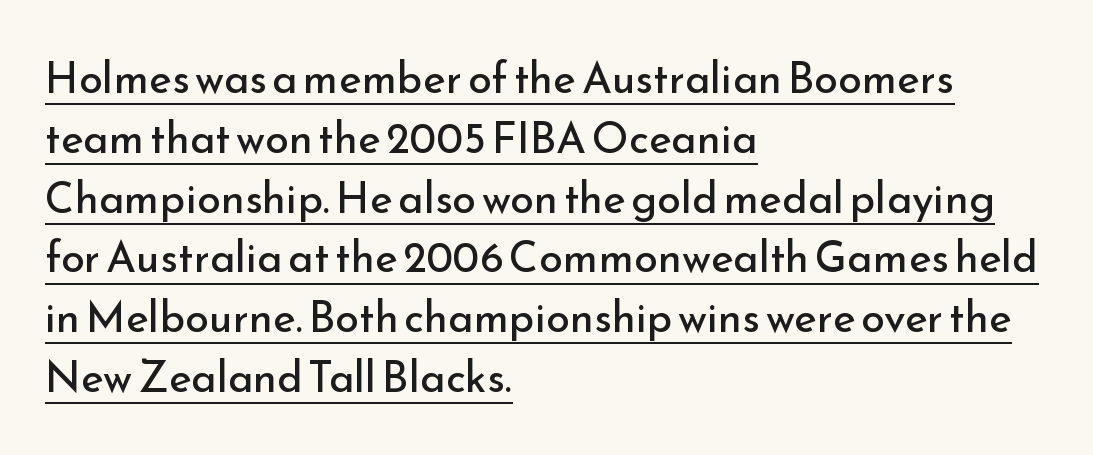
{"serif": "no", "italic": "no", "bold": "no", "weight": "regular", "width": "normal", "stroke_contrast": "low", "x_height": "small", "monospaced": "no", "underline": "yes", "align": "left", "line_spacing": "normal", "line_spacing_ratio": 1.39, "letter_spacing": "normal", "letter_spacing_em": 0.0, "glyph_px": 43}
